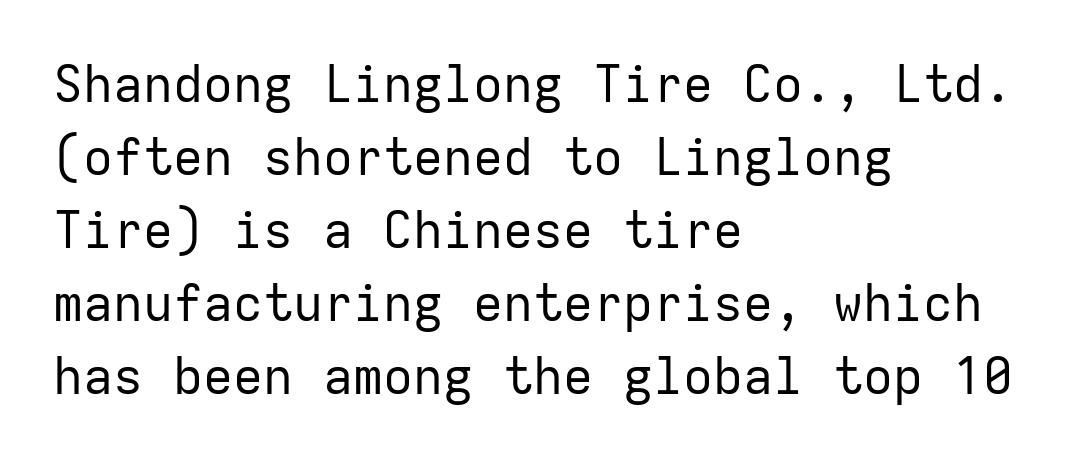
Q: Is the text bold? A: No.
Q: Is the text italic (slanted)? A: No, it is upright.
Q: Is the typeface a serif or a sans-serif typeface? A: Sans-serif.
Q: Is the text underlined? A: No.
Q: How is the paragraph aligned? A: Left-aligned.
Q: Is the spacing between letters normal or unusually wide? A: Normal.
Q: Is the spacing between lines tight, normal or loose? A: Normal.
Q: Width (condensed, normal, or wide)? A: Normal.
Q: Stroke contrast? A: Low.
Q: x-height? A: Medium.
Q: Monospaced? A: Yes.
